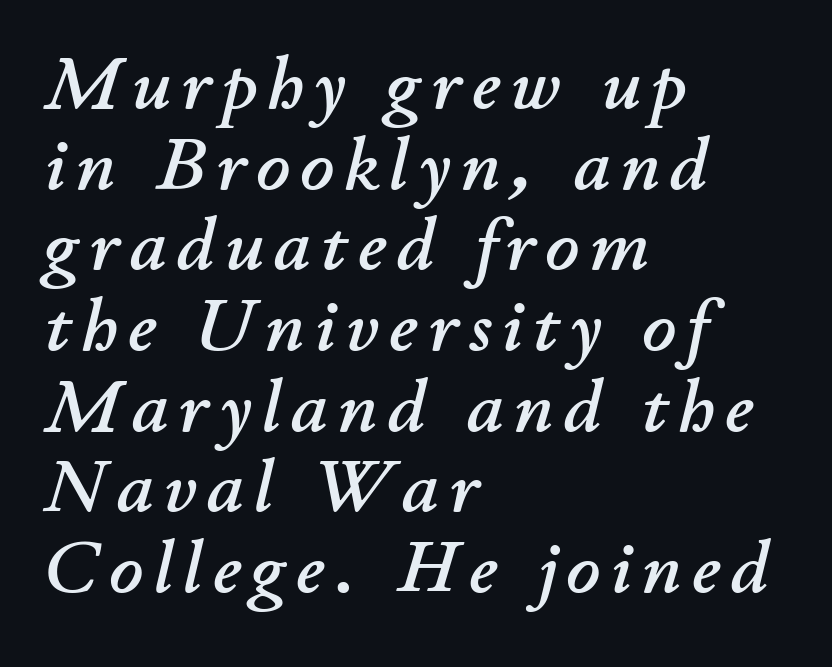
The image shows 74 px text type, italic (leaning right); set left-aligned, tight line spacing (1.09x), not underlined; low stroke contrast and a small x-height.
